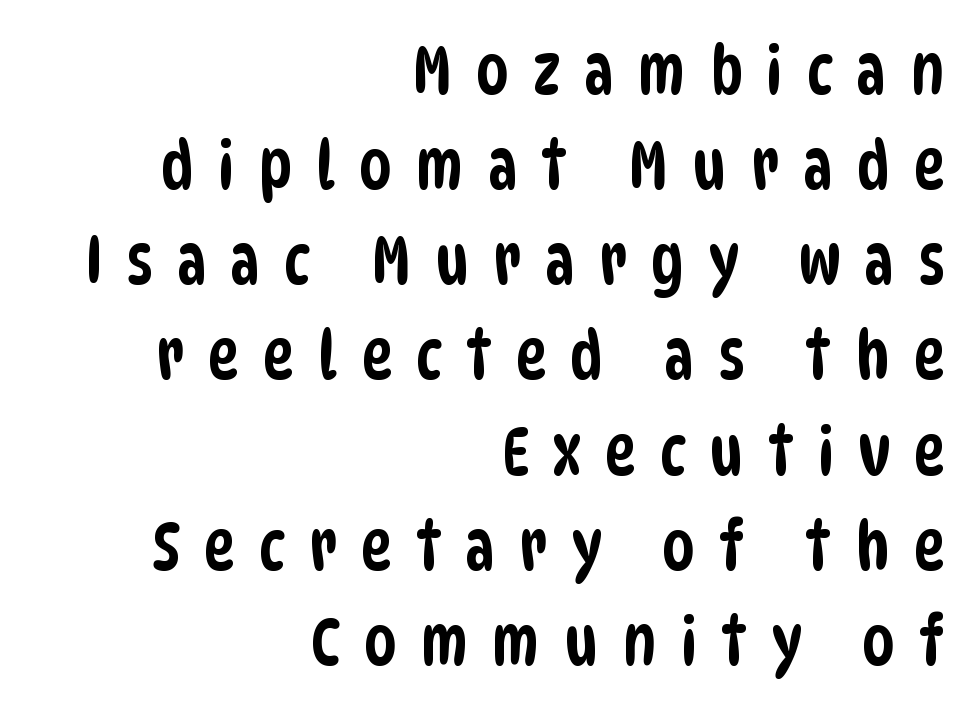
{"serif": "no", "width": "condensed", "stroke_contrast": "low", "x_height": "large", "monospaced": "no", "underline": "no", "align": "right", "line_spacing": "normal", "line_spacing_ratio": 1.42, "letter_spacing": "wide", "letter_spacing_em": 0.35, "glyph_px": 67}
